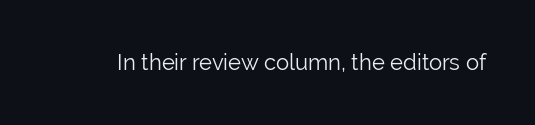
Q: Is the text bold? A: No.
Q: Is the text italic (slanted)? A: No, it is upright.
Q: Is the text underlined? A: No.
Q: Is the spacing between letters normal or unusually wide? A: Normal.
